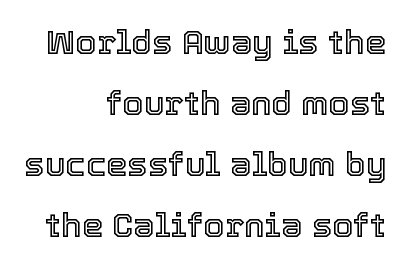
Q: Is the text italic (slanted)? A: No, it is upright.
Q: Is the text underlined? A: No.
Q: How is the paragraph aligned? A: Right-aligned.
Q: Is the spacing between letters normal or unusually wide? A: Normal.
Q: Width (condensed, normal, or wide)? A: Normal.
Q: x-height? A: Medium.
Q: Monospaced? A: No.
